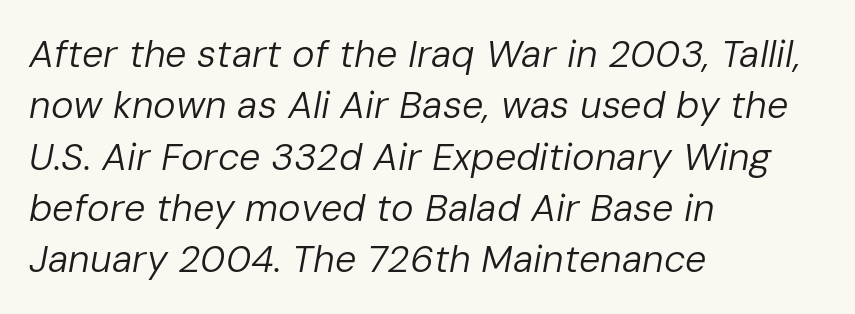
Q: Is the text bold? A: No.
Q: Is the text italic (slanted)? A: Yes, it leans right by about 10 degrees.
Q: Is the text underlined? A: No.
Q: How is the paragraph aligned? A: Left-aligned.
Q: Is the spacing between letters normal or unusually wide? A: Normal.
Q: Is the spacing between lines tight, normal or loose? A: Normal.
Q: Width (condensed, normal, or wide)? A: Normal.
Q: Stroke contrast? A: Low.
Q: x-height? A: Medium.
Q: Monospaced? A: No.
